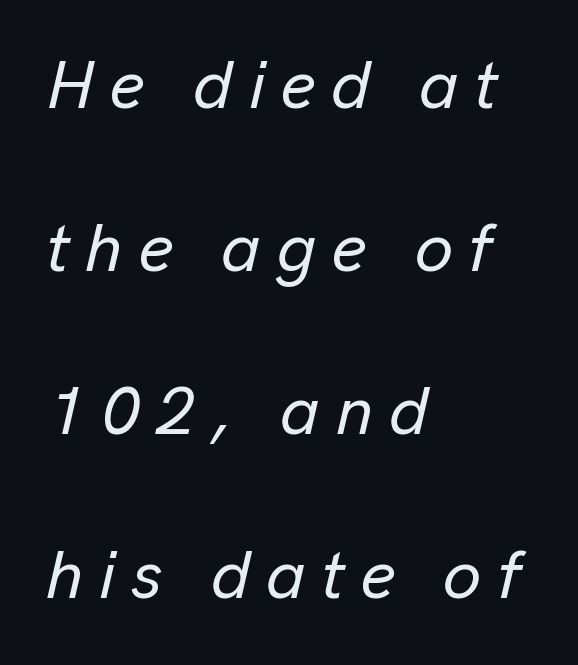
Q: Is the text italic (slanted)? A: Yes, it leans right by about 13 degrees.
Q: Is the text underlined? A: No.
Q: How is the paragraph aligned? A: Left-aligned.
Q: Is the spacing between letters normal or unusually wide? A: Unusually wide.
Q: Is the spacing between lines tight, normal or loose? A: Loose.
Q: Width (condensed, normal, or wide)? A: Normal.
Q: Stroke contrast? A: Low.
Q: x-height? A: Medium.
Q: Monospaced? A: No.
